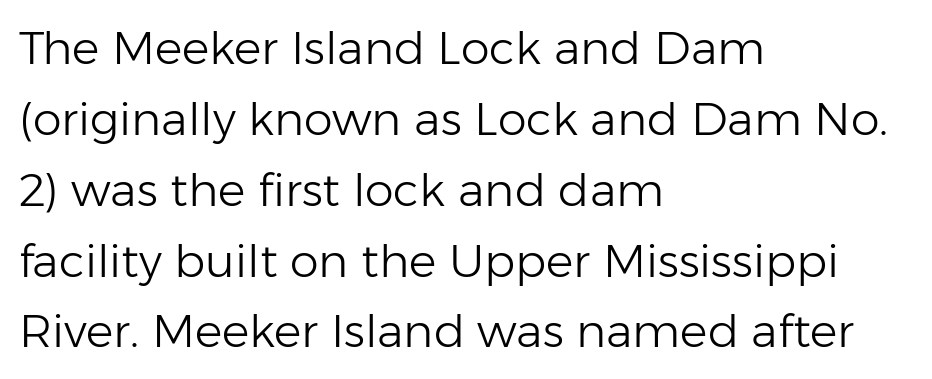
The lettering stays uniformly vertical, giving the passage a roman look. Inter-character spacing is left at the font's built-in metrics. Notice how descenders clear the ascenders below comfortably — that's standard leading. Is this a fixed-width face? No — the glyphs have proportional, varying widths.
